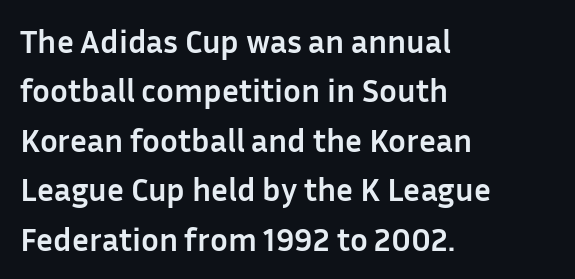
Q: Is the text bold? A: Yes.
Q: Is the text italic (slanted)? A: No, it is upright.
Q: Is the typeface a serif or a sans-serif typeface? A: Sans-serif.
Q: Is the text underlined? A: No.
Q: How is the paragraph aligned? A: Left-aligned.
Q: Is the spacing between letters normal or unusually wide? A: Normal.
Q: Is the spacing between lines tight, normal or loose? A: Normal.
Q: Width (condensed, normal, or wide)? A: Normal.
Q: Stroke contrast? A: Low.
Q: x-height? A: Medium.
Q: Monospaced? A: No.
